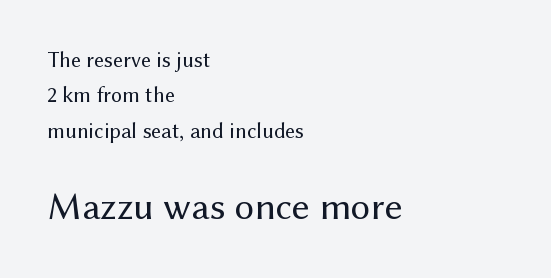
Q: Is the text bold? A: No.
Q: Is the text italic (slanted)? A: No, it is upright.
Q: Is the typeface a serif or a sans-serif typeface? A: Sans-serif.
Q: Is the text underlined? A: No.
Q: How is the paragraph aligned? A: Left-aligned.
Q: Is the spacing between letters normal or unusually wide? A: Normal.
Q: Is the spacing between lines tight, normal or loose? A: Normal.
Q: Which block of text is set in a larger size, the first (top) or the second (bottom)? A: The second (bottom) one.
Q: Width (condensed, normal, or wide)? A: Normal.
Q: Stroke contrast? A: Medium.
Q: x-height? A: Medium.
Q: Monospaced? A: No.
